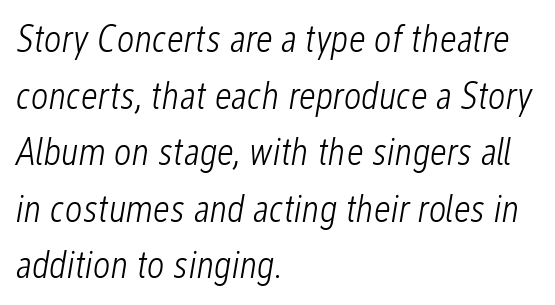
The image shows 38 px light, condensed type, italic (leaning right); set left-aligned, normal line spacing (1.49x), normal letter spacing, not underlined; low stroke contrast and a medium x-height.
